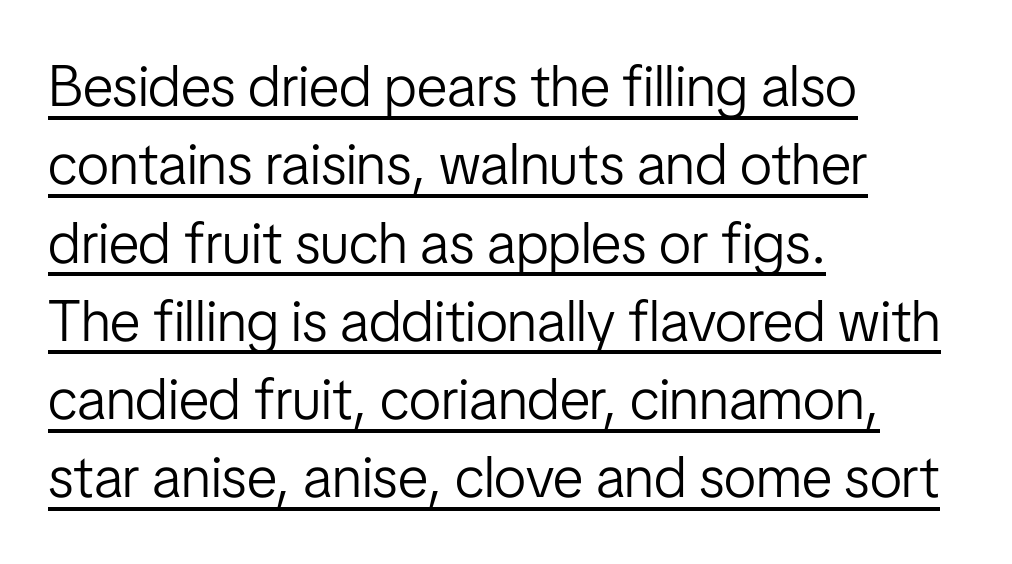
Q: Is the text bold? A: No.
Q: Is the text italic (slanted)? A: No, it is upright.
Q: Is the typeface a serif or a sans-serif typeface? A: Sans-serif.
Q: Is the text underlined? A: Yes.
Q: How is the paragraph aligned? A: Left-aligned.
Q: Is the spacing between letters normal or unusually wide? A: Normal.
Q: Is the spacing between lines tight, normal or loose? A: Normal.
Q: Width (condensed, normal, or wide)? A: Condensed.
Q: Stroke contrast? A: Low.
Q: x-height? A: Medium.
Q: Monospaced? A: No.
